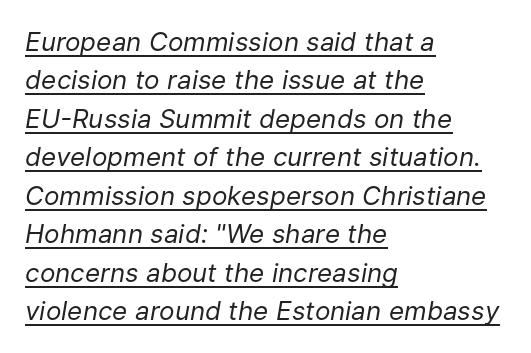
The font sits on the lighter half of the weight spectrum, regular included. There's an unmistakable incline to the writing here. Does extra space separate the letters? No, they use regular spacing. The lines in this sample share a left origin and differ only in where they stop. In designer terms, the underline attribute is active on this setting. Baseline-to-baseline distance is the conventional proportion of letter height.
